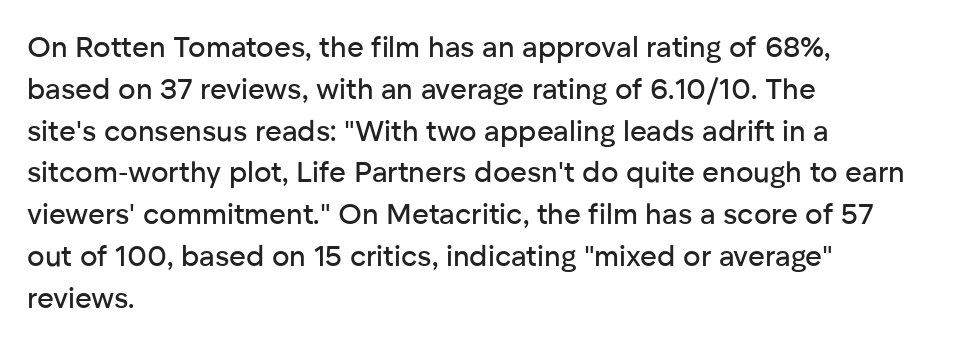
Bare-footed words on every line. You can tell from the bare stems that sans-serif type was used. The type sits square on the baseline with zero lean. You could not count columns in this text — the font is proportionally spaced.
